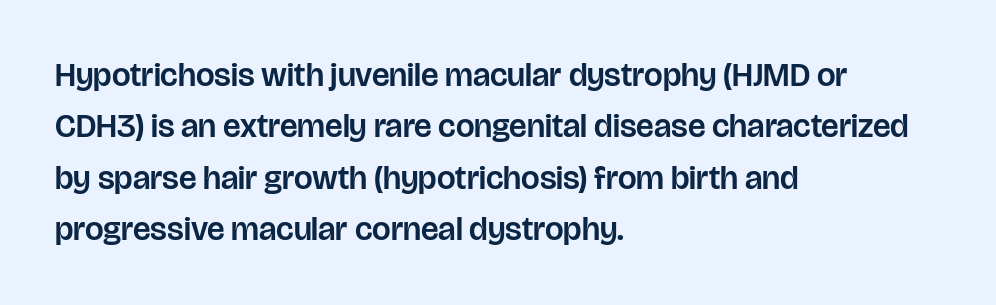
Anything drawn beneath the words? Only blank space. Think of a printed novel: that variable character pitch is what you see here. Line spacing here is normal. This sample uses a sans-serif face. Posture: vertical. Horizontally, the lines are justified to the leading edge only.
